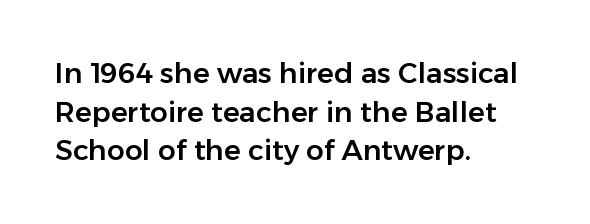
Leftover space on each line is placed entirely after the last word. Grotesque or geometric, the face here clearly has no serifs. Notice how the stems are strictly vertical — no italics here. The gap between lines stays unmarked. The face used here is proportionally spaced, like ordinary book or web type. The vertical gap from one line to the next is medium.
